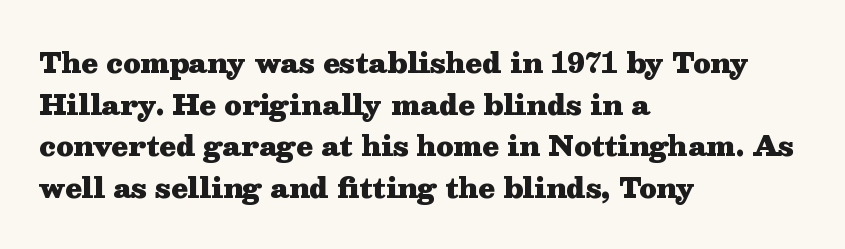
Q: Is the text bold? A: Yes.
Q: Is the text italic (slanted)? A: No, it is upright.
Q: Is the text underlined? A: No.
Q: How is the paragraph aligned? A: Left-aligned.
Q: Is the spacing between letters normal or unusually wide? A: Normal.
Q: Is the spacing between lines tight, normal or loose? A: Normal.
